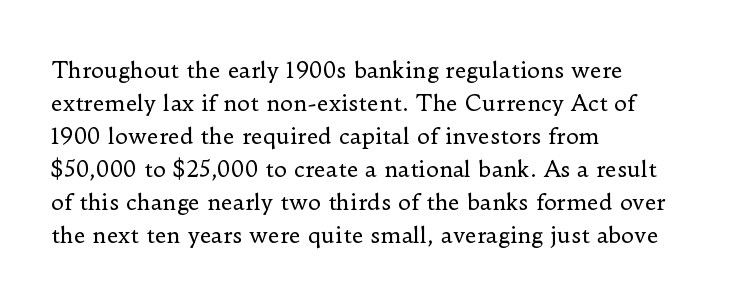
In terms of leading, this rendering sits right in the middle. Quick note: not italic, upright. Stems here are at most as thick as an everyday book face. Letter spacing: default.
